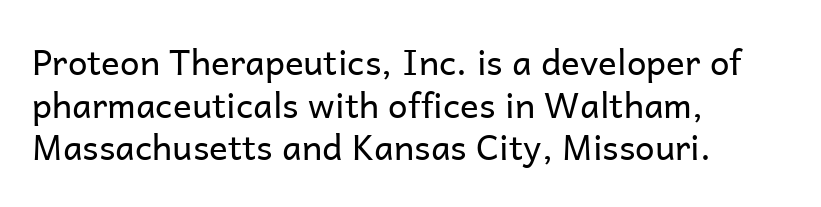
{"serif": "no", "italic": "no", "bold": "no", "weight": "regular", "width": "normal", "stroke_contrast": "low", "x_height": "medium", "monospaced": "no", "underline": "no", "align": "left", "line_spacing_ratio": 1.22, "letter_spacing": "normal", "letter_spacing_em": 0.0, "glyph_px": 35}
